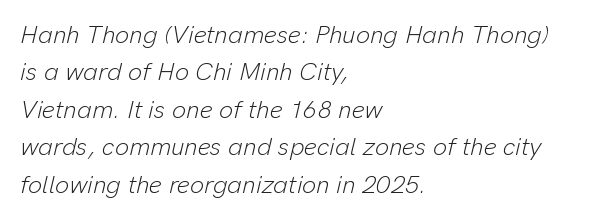
The image shows 25 px text type, italic (leaning right); set left-aligned, normal line spacing (1.5x), normal letter spacing, not underlined.
